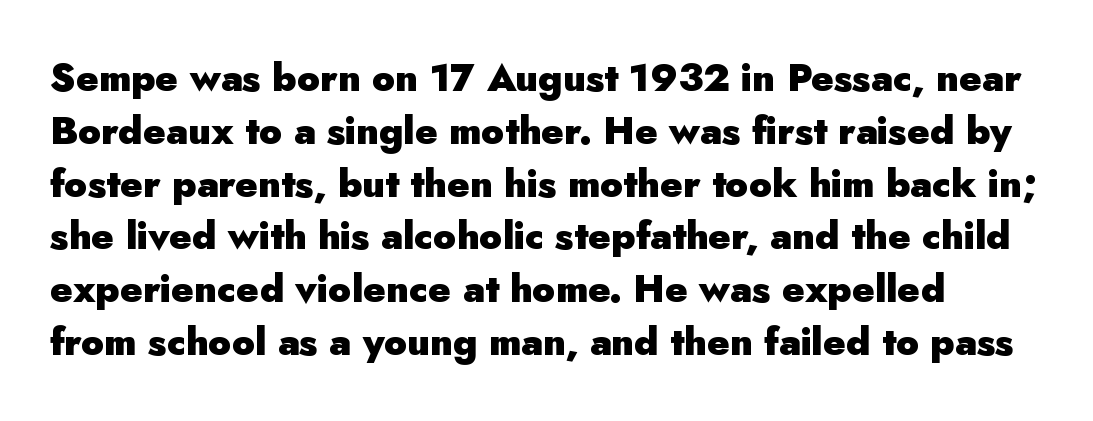
No italicization has been applied; the sample stays upright. Each letter keeps its own natural width here, so spacing adapts to shape. Nobody touched the tracking dial on this one. This sample keeps an unexceptional amount of space between lines.
